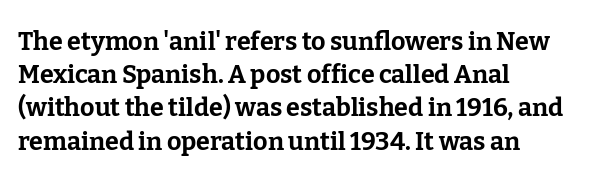
{"italic": "no", "bold": "yes", "underline": "no", "align": "left", "line_spacing": "normal", "line_spacing_ratio": 1.33, "letter_spacing": "normal", "letter_spacing_em": 0.0, "glyph_px": 25}
